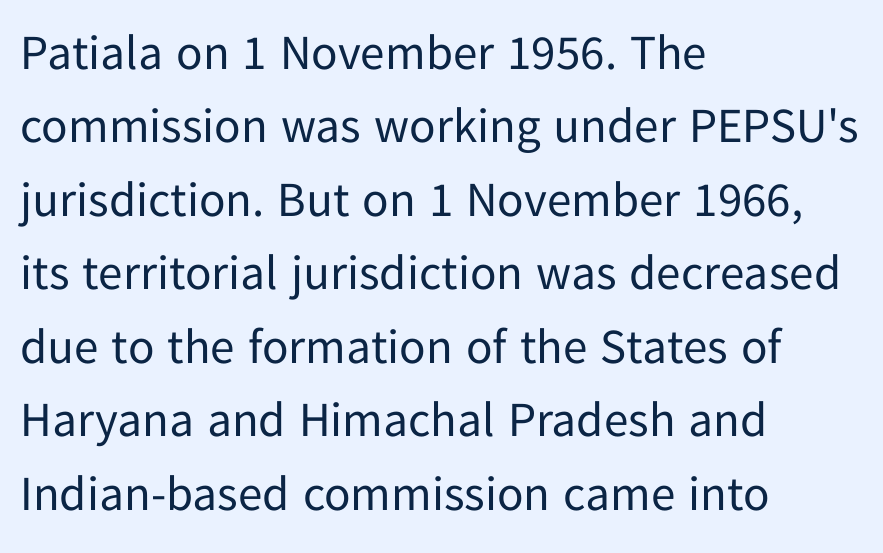
Q: Is the text bold? A: No.
Q: Is the text italic (slanted)? A: No, it is upright.
Q: Is the typeface a serif or a sans-serif typeface? A: Sans-serif.
Q: Is the text underlined? A: No.
Q: How is the paragraph aligned? A: Left-aligned.
Q: Is the spacing between letters normal or unusually wide? A: Normal.
Q: Is the spacing between lines tight, normal or loose? A: Normal.
Q: Width (condensed, normal, or wide)? A: Normal.
Q: Stroke contrast? A: Low.
Q: x-height? A: Medium.
Q: Monospaced? A: No.
